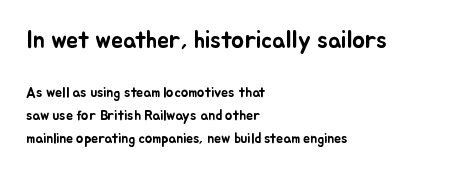
The image shows 24 px text type, upright; set left-aligned, normal line spacing (1.63x), normal letter spacing, not underlined; the first (top) block is 1.71x larger.
